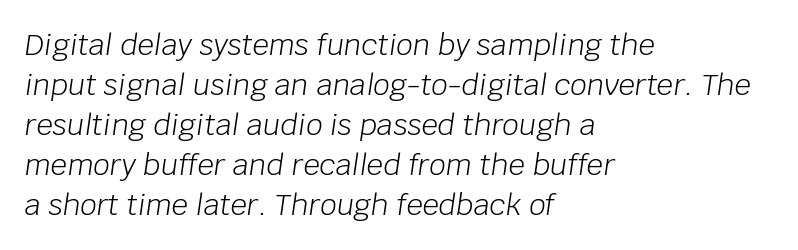
{"italic": "yes", "lean": "right", "slant_degrees": 8, "bold": "no", "weight": "light", "width": "normal", "stroke_contrast": "low", "x_height": "large", "monospaced": "no", "underline": "no", "align": "left", "line_spacing": "normal", "line_spacing_ratio": 1.38, "letter_spacing": "normal", "letter_spacing_em": 0.0, "glyph_px": 29}
